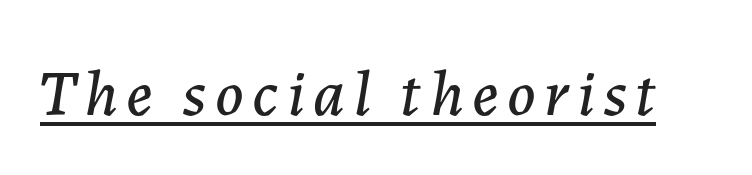
Q: Is the text italic (slanted)? A: Yes, it leans right by about 7 degrees.
Q: Is the text underlined? A: Yes.
Q: Width (condensed, normal, or wide)? A: Normal.
Q: Stroke contrast? A: Low.
Q: x-height? A: Medium.
Q: Monospaced? A: No.
